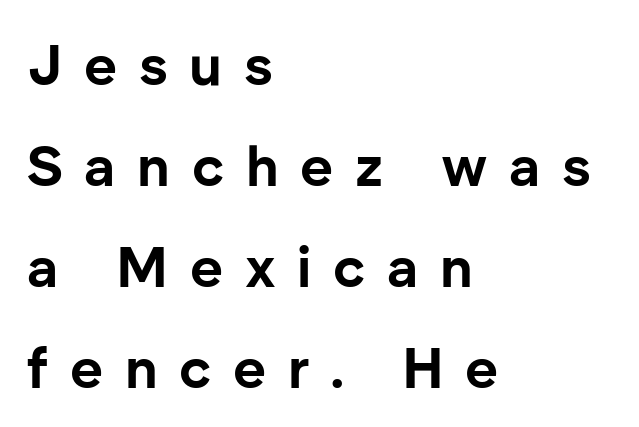
The font is running at its bold setting. The words here are not underlined. The ragged edge is on the right, which tells us the setting is flush left. You could only call the tracking loose — the letters float apart. Unlike italic type, these characters show no tilt at all. Spacing verdict: proportional, widths tailored to each character.
